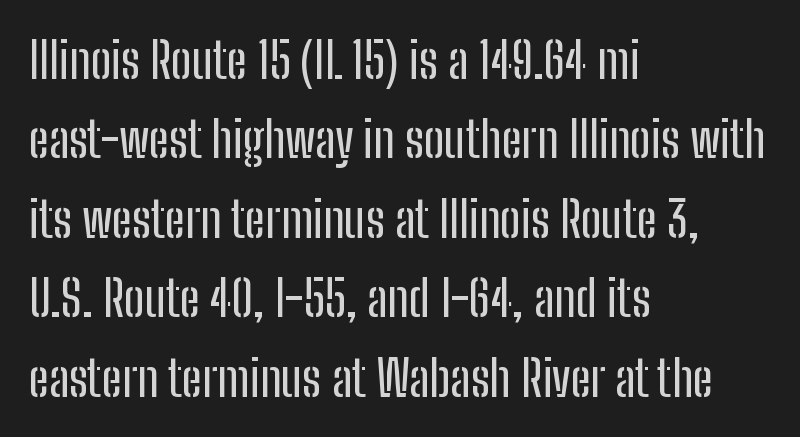
The image shows 50 px condensed sans-serif type, upright; set left-aligned, normal line spacing (1.59x), normal letter spacing, not underlined; low stroke contrast and a medium x-height.
